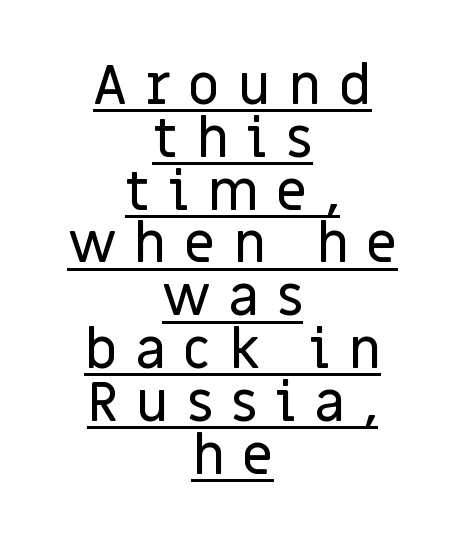
{"serif": "no", "italic": "no", "width": "normal", "stroke_contrast": "low", "x_height": "large", "monospaced": "no", "underline": "yes", "align": "center", "line_spacing": "tight", "line_spacing_ratio": 0.96, "letter_spacing": "wide", "letter_spacing_em": 0.32, "glyph_px": 55}
